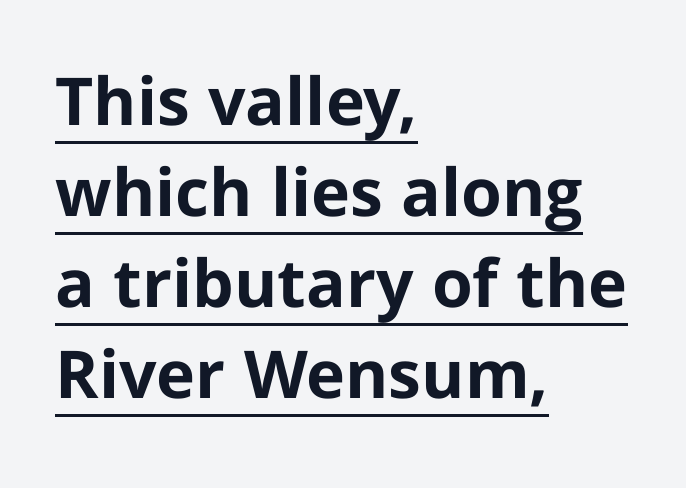
{"serif": "no", "italic": "no", "bold": "yes", "weight": "bold", "width": "normal", "stroke_contrast": "low", "x_height": "medium", "monospaced": "no", "underline": "yes", "align": "left", "line_spacing": "normal", "line_spacing_ratio": 1.38, "letter_spacing": "normal", "letter_spacing_em": 0.0, "glyph_px": 66}
